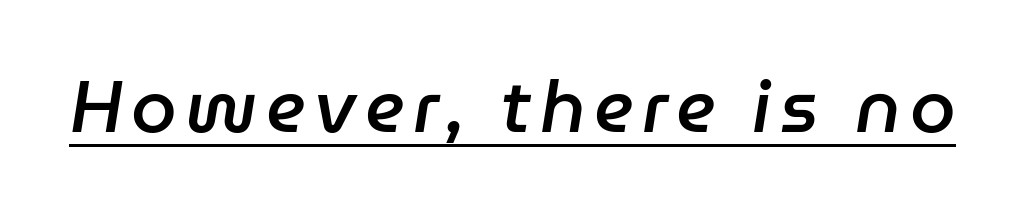
The image shows 73 px semibold type, italic (leaning right); set underlined; low stroke contrast and a medium x-height.
